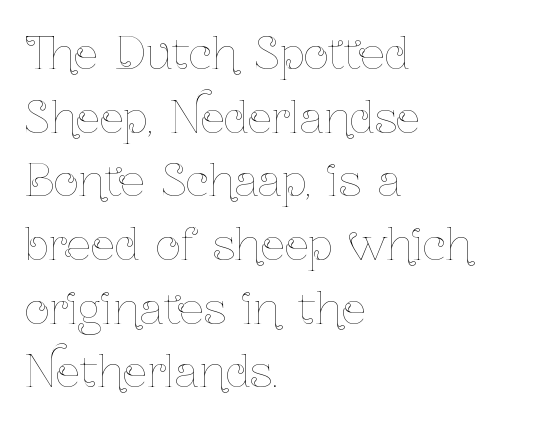
{"italic": "no", "bold": "no", "weight": "thin", "width": "condensed", "stroke_contrast": "low", "x_height": "medium", "monospaced": "no", "underline": "no", "align": "left", "line_spacing": "normal", "line_spacing_ratio": 1.48, "letter_spacing": "normal", "letter_spacing_em": 0.0, "glyph_px": 43}
